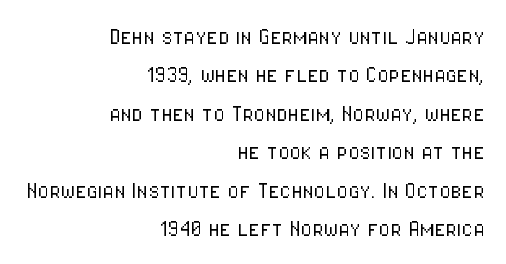
Q: Is the text bold? A: No.
Q: Is the text italic (slanted)? A: No, it is upright.
Q: Is the text underlined? A: No.
Q: How is the paragraph aligned? A: Right-aligned.
Q: Is the spacing between letters normal or unusually wide? A: Normal.
Q: Is the spacing between lines tight, normal or loose? A: Normal.
